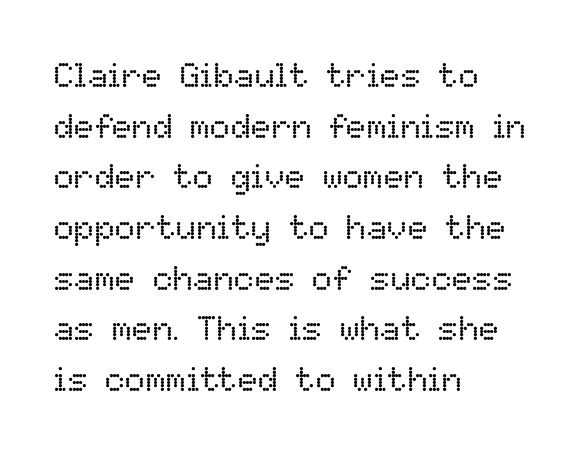
The image shows 34 px regular-weight type, upright; set left-aligned, normal line spacing (1.49x), normal letter spacing, not underlined; low stroke contrast and a medium x-height.
